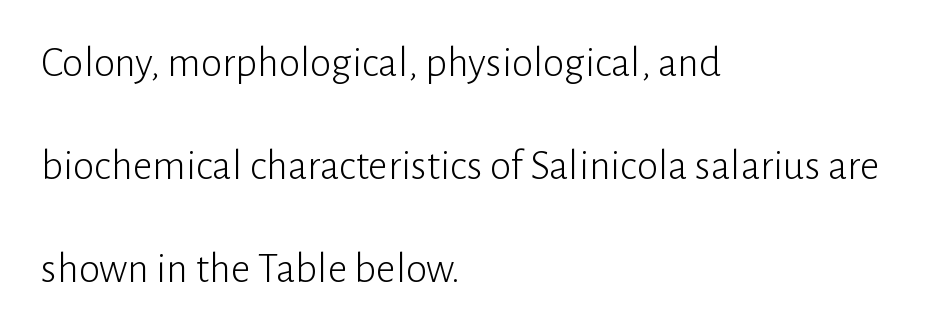
The image shows 43 px light sans-serif type, upright; set left-aligned, loose line spacing (2.39x), normal letter spacing, not underlined; low stroke contrast and a medium x-height.
